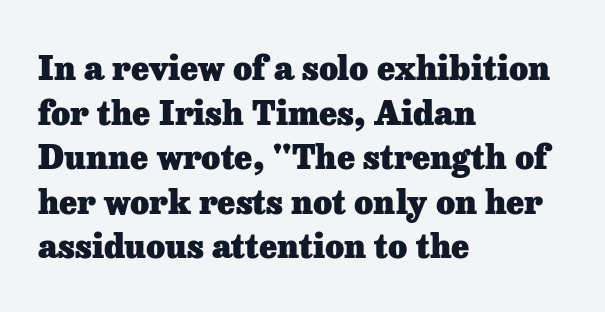
{"serif": "yes", "italic": "no", "bold": "yes", "weight": "heavy", "width": "normal", "stroke_contrast": "low", "x_height": "medium", "monospaced": "no", "underline": "no", "align": "left", "line_spacing": "normal", "line_spacing_ratio": 1.35, "letter_spacing": "normal", "letter_spacing_em": 0.0, "glyph_px": 33}
